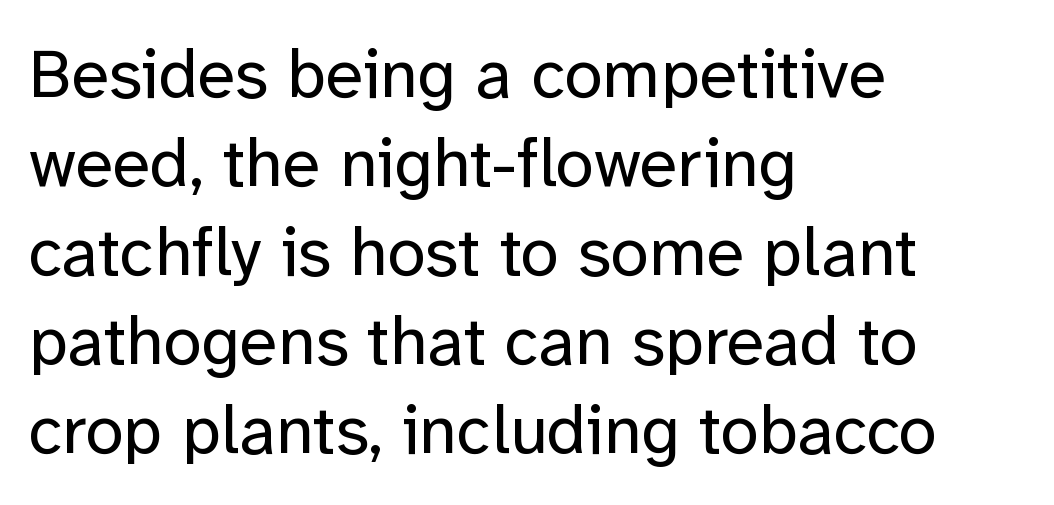
Does the type have serifs? No, each stem ends abruptly. This rendering uses left alignment, leaving the right contour irregular. Stems and bowls with no extra thickness — not bold. A bare baseline throughout the passage. The tracking reads as untouched default to a designer's eye.
